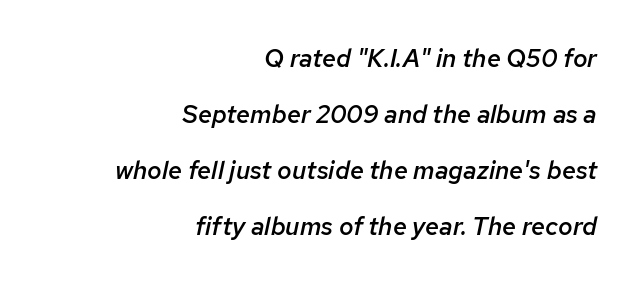
The image shows 25 px text type, italic (leaning right); set right-aligned, loose line spacing (2.24x), normal letter spacing, not underlined.
